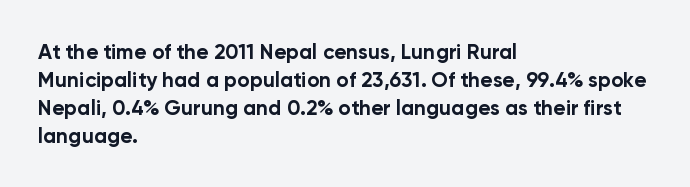
Style check: upright. Reading down the block, your eye returns to a fixed left position each line. This rendering leaves character spacing at its baseline value. Check under the words: just untouched page.
